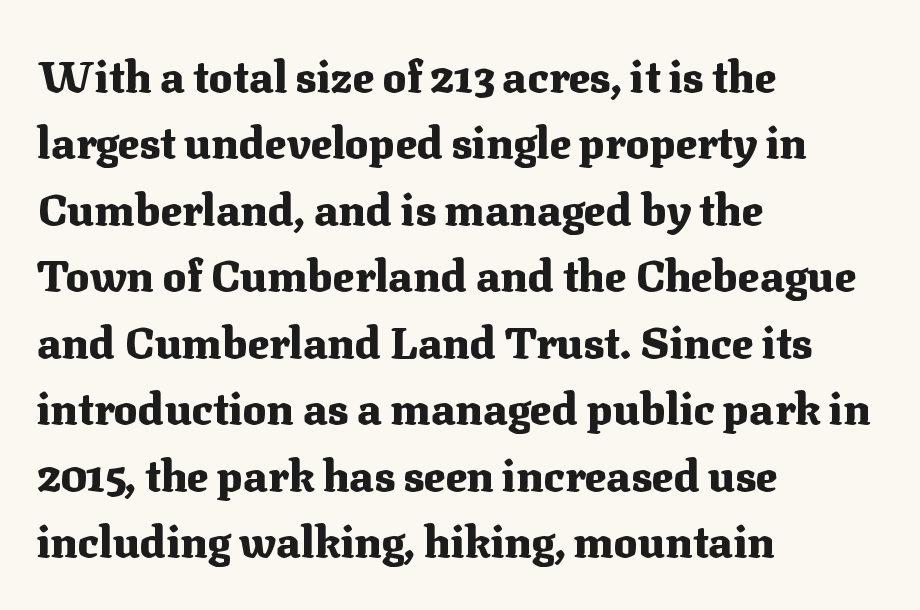
No italicization has been applied; the sample stays upright. Words appear dense and cohesive because spacing is normal. A typesetter would call this proportional, since set widths differ per character. As a designer I'd log this as weight 700, bold.
